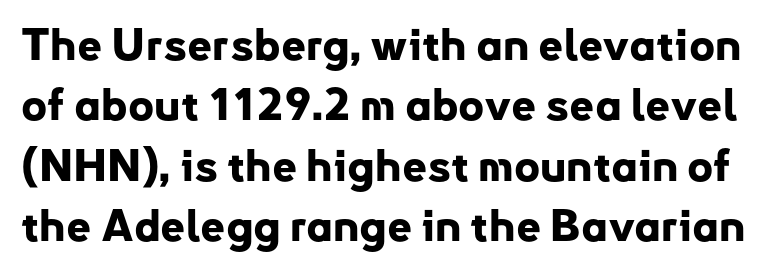
{"serif": "no", "italic": "no", "bold": "yes", "weight": "bold", "width": "normal", "stroke_contrast": "low", "x_height": "small", "monospaced": "no", "underline": "no", "line_spacing": "normal", "line_spacing_ratio": 1.37, "letter_spacing": "normal", "letter_spacing_em": 0.0, "glyph_px": 44}
